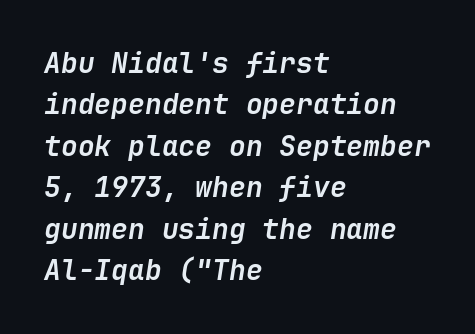
These lines carry a lot of weight — the face is fully bold. Lines of text with bare space underneath. Is there much room between lines? A standard amount, neither cramped nor airy. This sample uses plain, unmodified letter spacing. The rendering anchors every line to the left-hand side. Does the lettering tilt? It does — this is italic.
